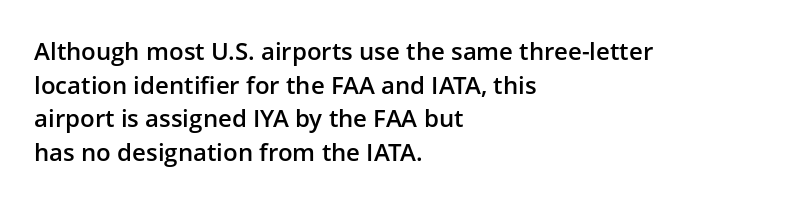
Tall strokes in this sample are plumb rather than angled. Honestly, the letter spacing is just normal — you wouldn't notice it. The foot of each line stays bare and open. The passage shown is semibold, sitting just below true bold. The space between consecutive lines is moderate.
